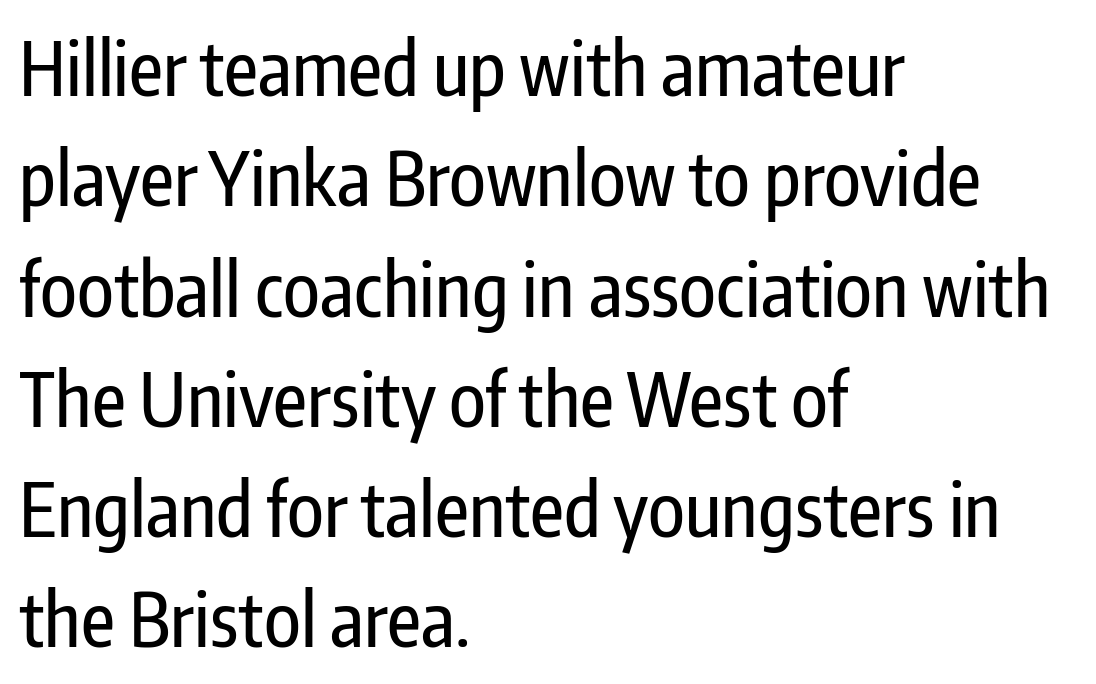
Q: Is the text italic (slanted)? A: No, it is upright.
Q: Is the typeface a serif or a sans-serif typeface? A: Sans-serif.
Q: Is the text underlined? A: No.
Q: How is the paragraph aligned? A: Left-aligned.
Q: Is the spacing between letters normal or unusually wide? A: Normal.
Q: Is the spacing between lines tight, normal or loose? A: Normal.
Q: Width (condensed, normal, or wide)? A: Condensed.
Q: Stroke contrast? A: Low.
Q: x-height? A: Medium.
Q: Monospaced? A: No.
